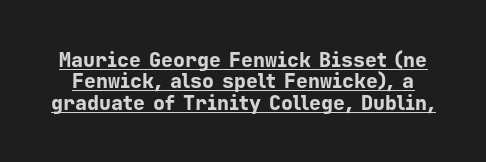
Q: Is the text bold? A: Yes.
Q: Is the text italic (slanted)? A: No, it is upright.
Q: Is the text underlined? A: Yes.
Q: Is the spacing between letters normal or unusually wide? A: Normal.
Q: Is the spacing between lines tight, normal or loose? A: Tight.
